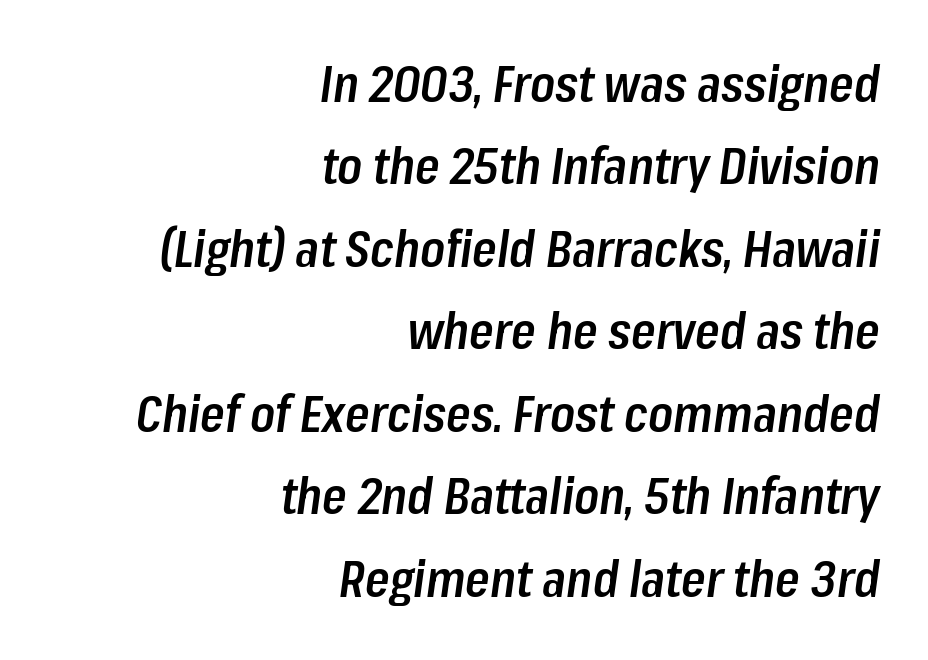
Students, observe: this is what conventionally led text looks like. Between one letter and the next there's only the usual sliver of space. Layout note: lines flush right. Check under the words: just untouched page. As a designer I'd log this as weight 600, semibold. Proportional: the letters do not fall into vertical columns.
